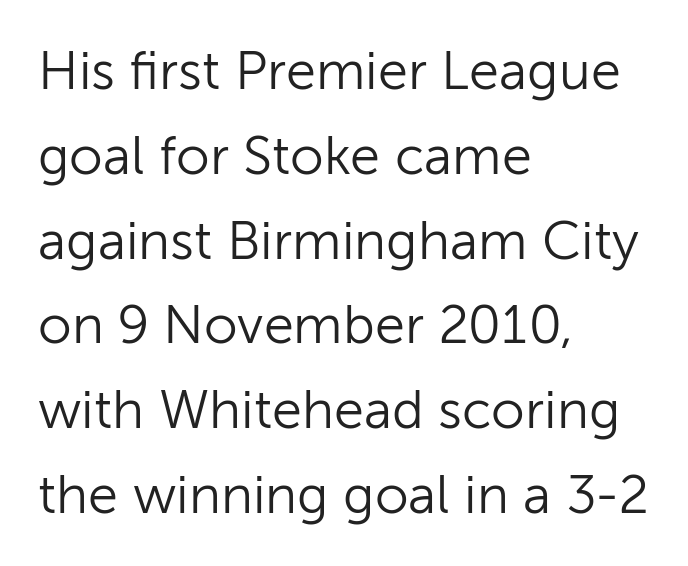
Underlining? Definitely not there. No chunkiness to these letters — they're not bold. This block has exactly the height ordinary leading produces. The rendering anchors every line to the left-hand side. Is this a fixed-width face? No — the glyphs have proportional, varying widths.
